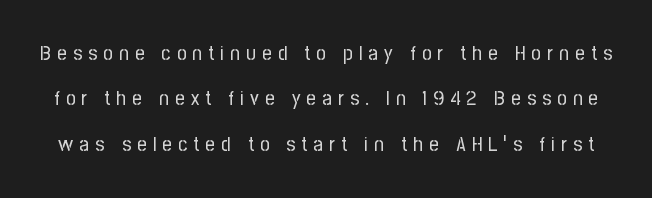
The image shows 21 px text type, upright; set loose line spacing (2.16x), unusually wide letter spacing (+0.29 em), not underlined.
